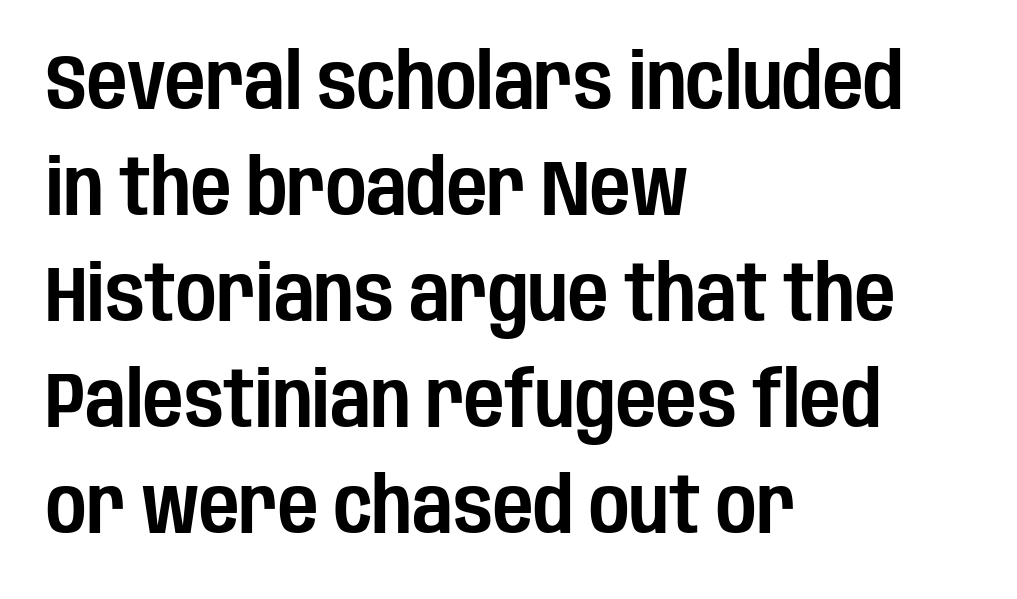
Q: Is the text italic (slanted)? A: No, it is upright.
Q: Is the typeface a serif or a sans-serif typeface? A: Sans-serif.
Q: Is the text underlined? A: No.
Q: How is the paragraph aligned? A: Left-aligned.
Q: Is the spacing between letters normal or unusually wide? A: Normal.
Q: Is the spacing between lines tight, normal or loose? A: Normal.
Q: Width (condensed, normal, or wide)? A: Condensed.
Q: Stroke contrast? A: Low.
Q: x-height? A: Large.
Q: Monospaced? A: No.
